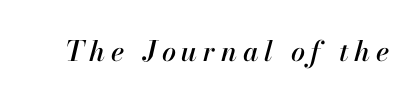
{"italic": "yes", "lean": "right", "slant_degrees": 13, "width": "normal", "stroke_contrast": "high", "x_height": "small", "monospaced": "no", "underline": "no", "letter_spacing": "wide", "letter_spacing_em": 0.2, "glyph_px": 28}
